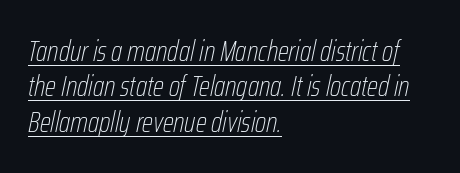
The image shows 29 px thin, condensed type, italic (leaning right); set left-aligned, line spacing 1.22x, normal letter spacing, underlined; low stroke contrast and a medium x-height.
